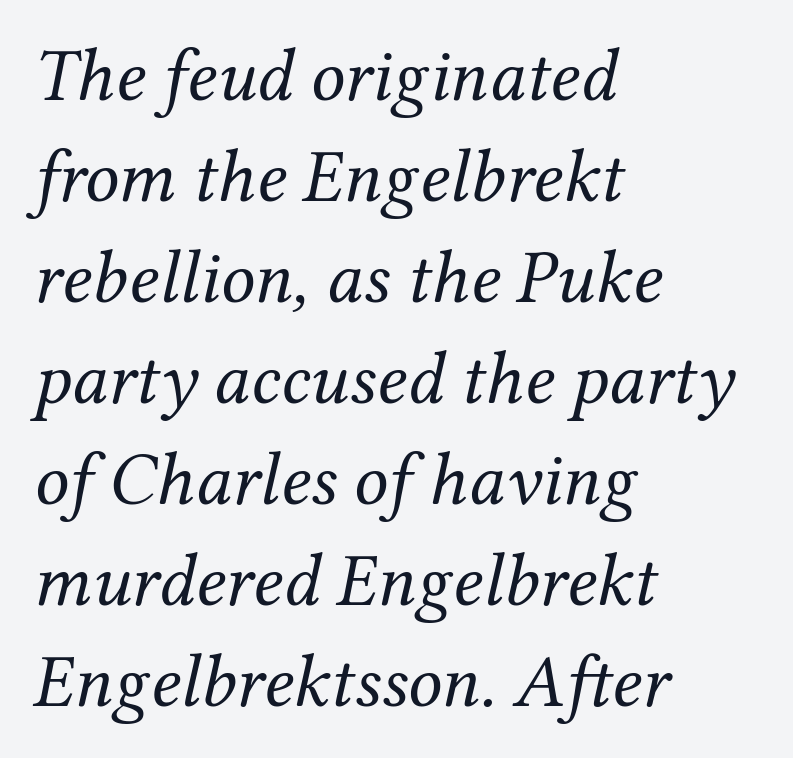
The image shows 76 px regular-weight serif type, italic (leaning right); set left-aligned, normal line spacing (1.33x), normal letter spacing, not underlined; medium stroke contrast and a medium x-height.
